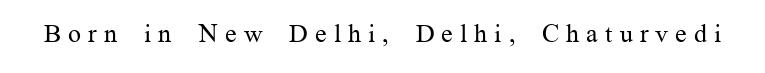
Ordinary non-slanted type is in use. Each stroke keeps to a modest, everyday thickness or less. The space beneath each line is pristine and unruled. Short note: letters widely spaced.
